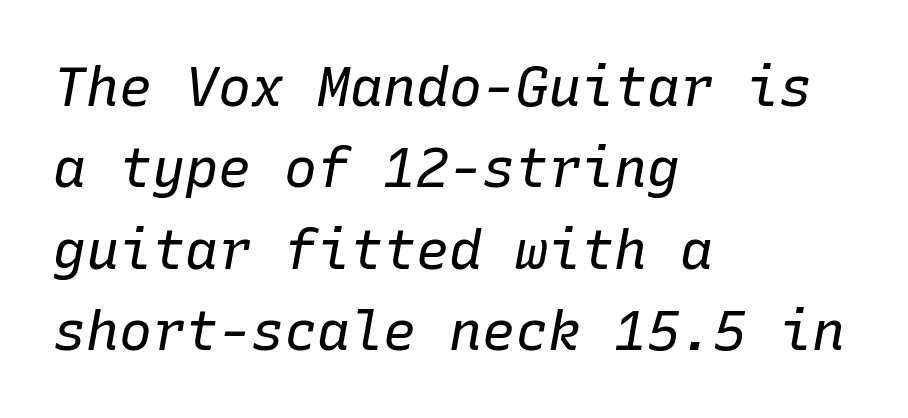
Would a proofreader flag this as italicized? Yes. Quick note: underline off. The font is comparable to plain body text, perhaps lighter. Regarding leading, the lines here are spaced in the standard way.
